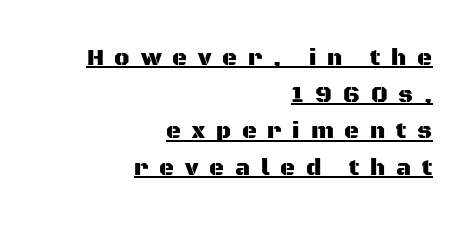
{"italic": "no", "underline": "yes", "align": "right", "line_spacing": "normal", "line_spacing_ratio": 1.59, "letter_spacing": "wide", "letter_spacing_em": 0.47, "glyph_px": 23}
